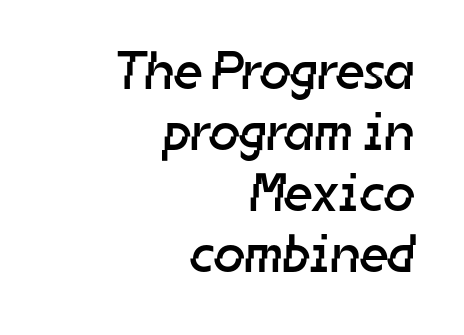
The image shows 54 px regular-weight sans-serif type; set right-aligned, tight line spacing (1.13x), normal letter spacing, not underlined; low stroke contrast and a medium x-height.
